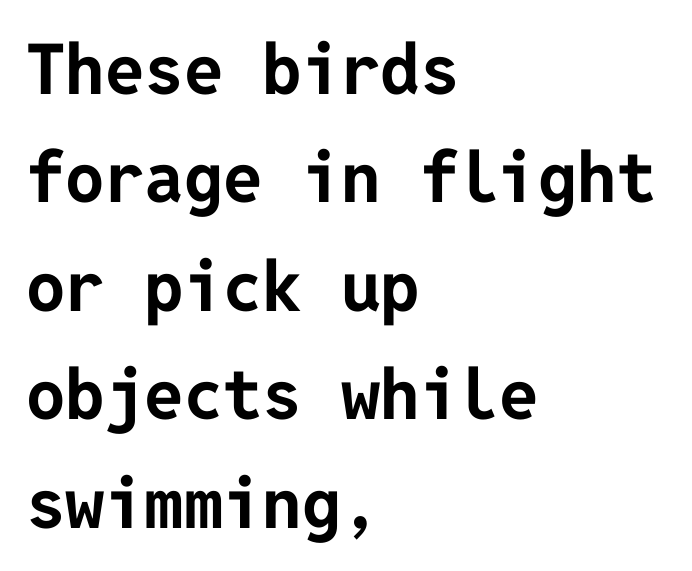
Q: Is the text bold? A: Yes.
Q: Is the text italic (slanted)? A: No, it is upright.
Q: Is the typeface a serif or a sans-serif typeface? A: Sans-serif.
Q: Is the text underlined? A: No.
Q: How is the paragraph aligned? A: Left-aligned.
Q: Is the spacing between letters normal or unusually wide? A: Normal.
Q: Is the spacing between lines tight, normal or loose? A: Normal.
Q: Width (condensed, normal, or wide)? A: Normal.
Q: Stroke contrast? A: Low.
Q: x-height? A: Medium.
